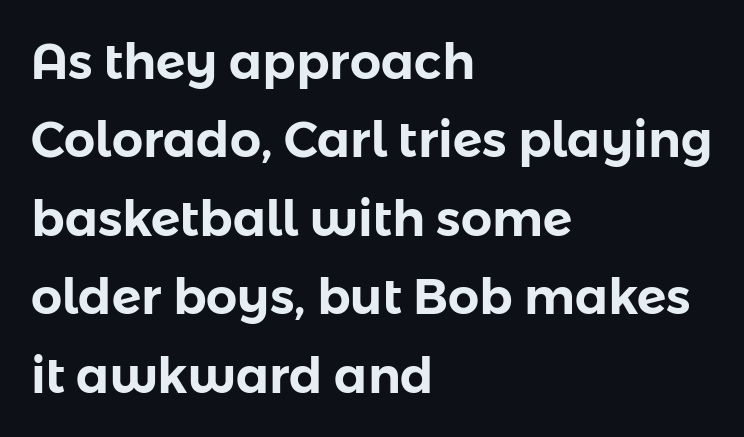
The image shows 49 px sans-serif type, upright; set left-aligned, normal line spacing (1.6x), normal letter spacing, not underlined; low stroke contrast and a medium x-height.
